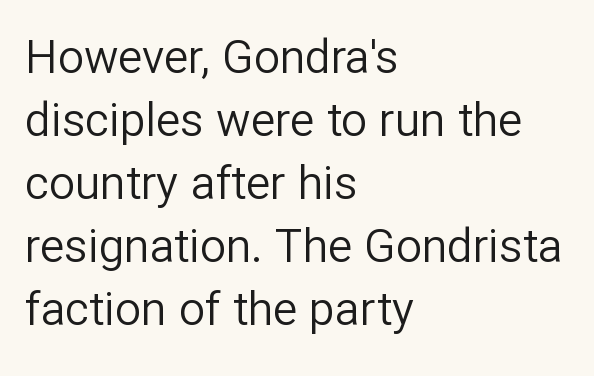
The image shows 46 px regular-weight sans-serif type, upright; set left-aligned, normal line spacing (1.37x), normal letter spacing, not underlined; low stroke contrast and a medium x-height.
